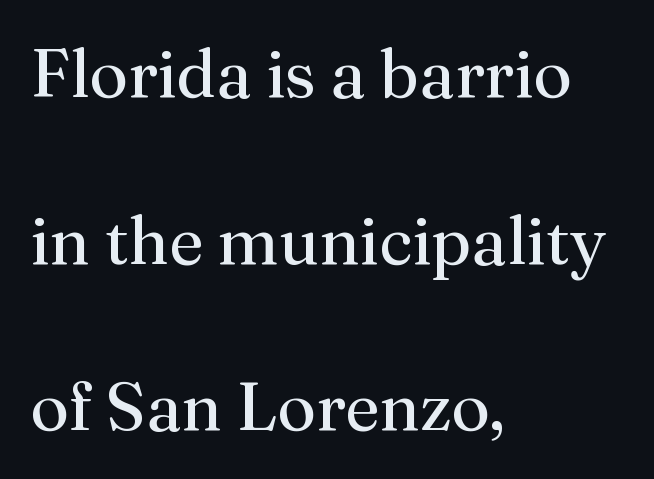
Q: Is the text bold? A: No.
Q: Is the text italic (slanted)? A: No, it is upright.
Q: Is the typeface a serif or a sans-serif typeface? A: Serif.
Q: Is the text underlined? A: No.
Q: How is the paragraph aligned? A: Left-aligned.
Q: Is the spacing between letters normal or unusually wide? A: Normal.
Q: Is the spacing between lines tight, normal or loose? A: Loose.
Q: Width (condensed, normal, or wide)? A: Normal.
Q: Stroke contrast? A: Medium.
Q: x-height? A: Medium.
Q: Monospaced? A: No.
